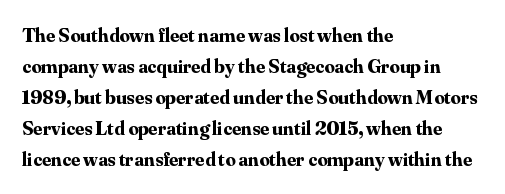
This is heavy type, rendered in bold. No extra tracking has been applied to these lines. The lines in this sample share a left origin and differ only in where they stop. A typesetter would call this leading conventional body-copy spacing. The typography opts for an upright posture over an oblique one. No word sits above an underline.
